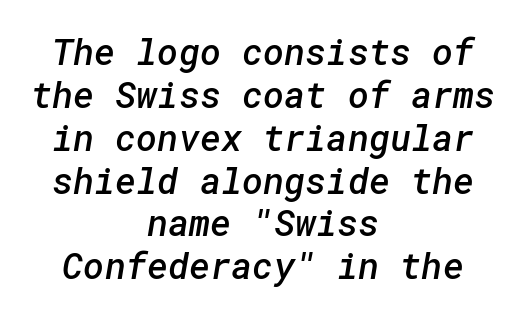
Q: Is the text bold? A: Semi-bold.
Q: Is the typeface a serif or a sans-serif typeface? A: Sans-serif.
Q: Is the text underlined? A: No.
Q: How is the paragraph aligned? A: Centered.
Q: Is the spacing between letters normal or unusually wide? A: Normal.
Q: Width (condensed, normal, or wide)? A: Normal.
Q: Stroke contrast? A: Low.
Q: x-height? A: Medium.
